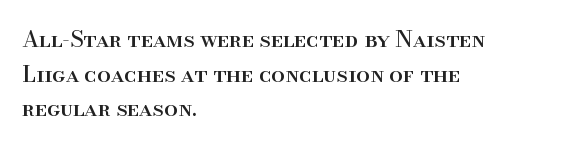
{"italic": "no", "underline": "no", "align": "left", "line_spacing": "normal", "line_spacing_ratio": 1.57, "letter_spacing": "normal", "letter_spacing_em": 0.0, "glyph_px": 22}
